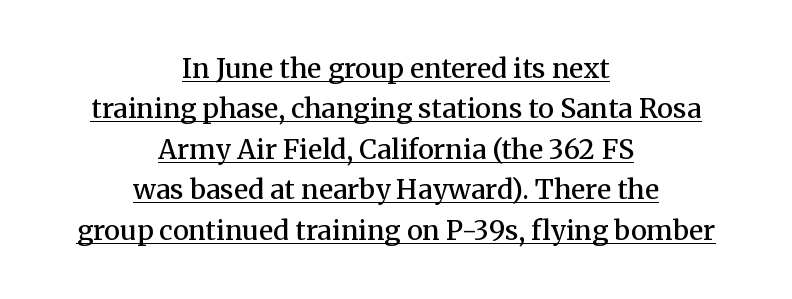
Q: Is the text bold? A: Semi-bold.
Q: Is the text italic (slanted)? A: No, it is upright.
Q: Is the text underlined? A: Yes.
Q: How is the paragraph aligned? A: Centered.
Q: Is the spacing between letters normal or unusually wide? A: Normal.
Q: Is the spacing between lines tight, normal or loose? A: Normal.
